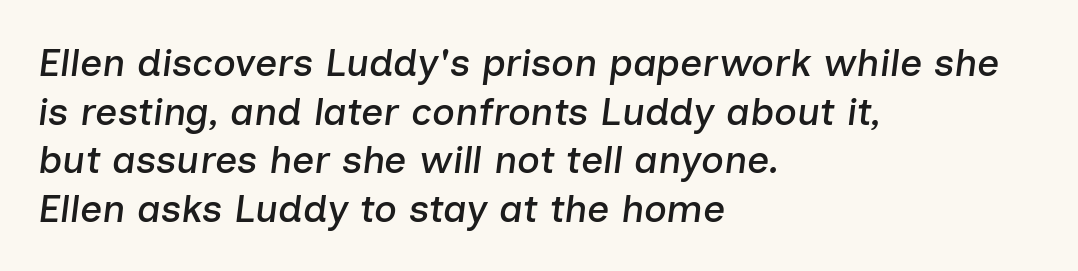
{"italic": "yes", "lean": "right", "slant_degrees": 7, "width": "normal", "stroke_contrast": "low", "x_height": "medium", "monospaced": "no", "underline": "no", "align": "left", "line_spacing": "normal", "line_spacing_ratio": 1.25, "letter_spacing": "normal", "letter_spacing_em": 0.0, "glyph_px": 39}
